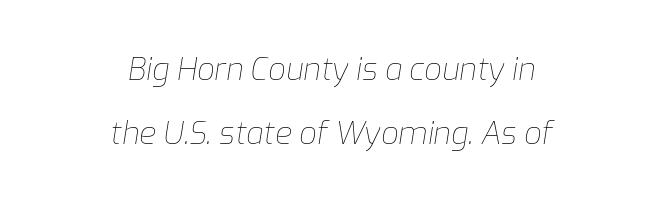
{"italic": "yes", "lean": "right", "slant_degrees": 9, "bold": "no", "weight": "thin", "width": "normal", "stroke_contrast": "low", "x_height": "medium", "monospaced": "no", "underline": "no", "align": "center", "line_spacing": "loose", "line_spacing_ratio": 2.06, "letter_spacing": "normal", "letter_spacing_em": 0.0, "glyph_px": 31}
